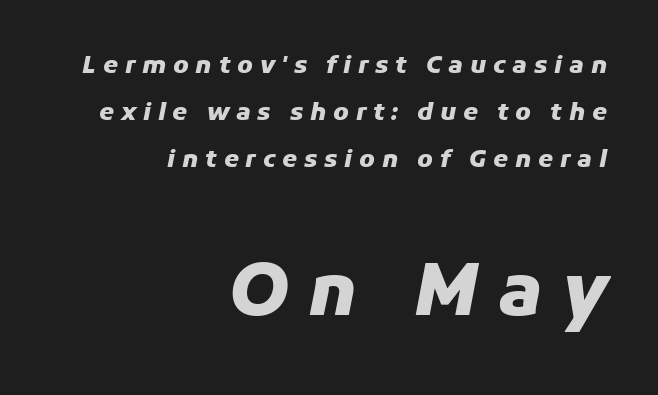
{"italic": "yes", "lean": "right", "slant_degrees": 11, "bold": "yes", "weight": "heavy", "width": "normal", "stroke_contrast": "low", "x_height": "medium", "monospaced": "no", "underline": "no", "align": "right", "line_spacing": "loose", "line_spacing_ratio": 1.96, "letter_spacing": "wide", "letter_spacing_em": 0.28, "larger_block": "second", "size_ratio": 3.0, "glyph_px": 72}
